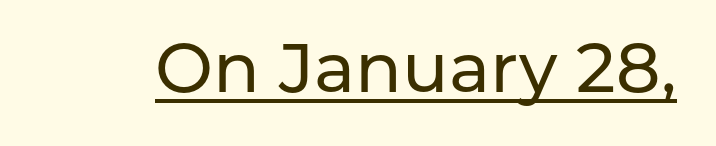
Note the varied advance widths — an 'i' is clearly narrower than an 'm'. The letterforms sit shoulder to shoulder at normal distance. Underlined type. Style check: upright.
